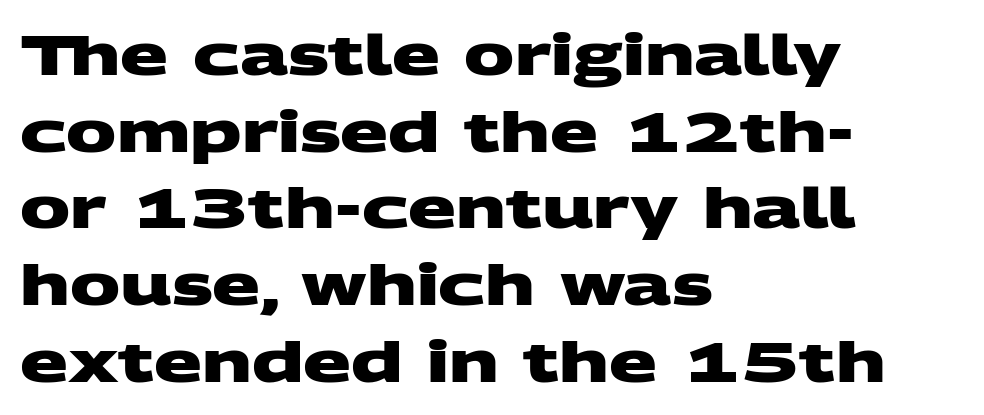
Q: Is the text bold? A: Yes.
Q: Is the typeface a serif or a sans-serif typeface? A: Sans-serif.
Q: Is the text underlined? A: No.
Q: How is the paragraph aligned? A: Left-aligned.
Q: Is the spacing between letters normal or unusually wide? A: Normal.
Q: Is the spacing between lines tight, normal or loose? A: Normal.
Q: Width (condensed, normal, or wide)? A: Wide.
Q: Stroke contrast? A: Medium.
Q: x-height? A: Large.
Q: Monospaced? A: No.
